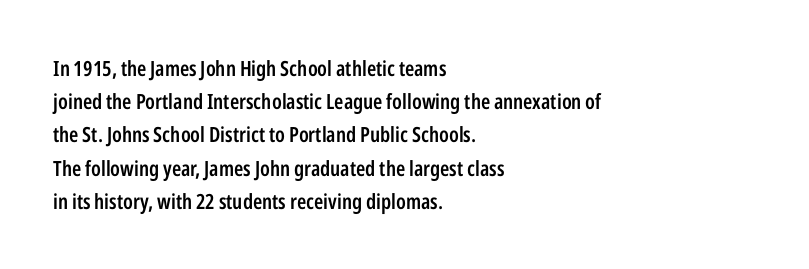
Q: Is the text bold? A: Semi-bold.
Q: Is the text italic (slanted)? A: No, it is upright.
Q: Is the text underlined? A: No.
Q: How is the paragraph aligned? A: Left-aligned.
Q: Is the spacing between letters normal or unusually wide? A: Normal.
Q: Is the spacing between lines tight, normal or loose? A: Normal.
